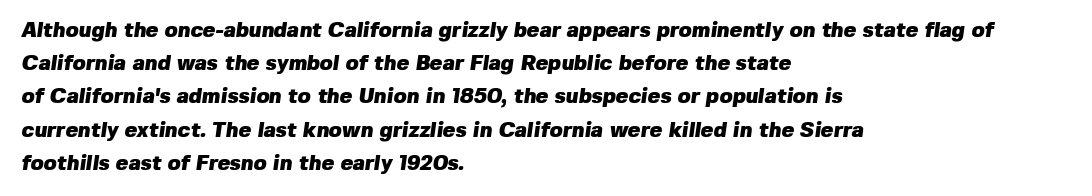
Q: Is the text bold? A: Yes.
Q: Is the text underlined? A: No.
Q: How is the paragraph aligned? A: Left-aligned.
Q: Is the spacing between letters normal or unusually wide? A: Normal.
Q: Is the spacing between lines tight, normal or loose? A: Normal.
